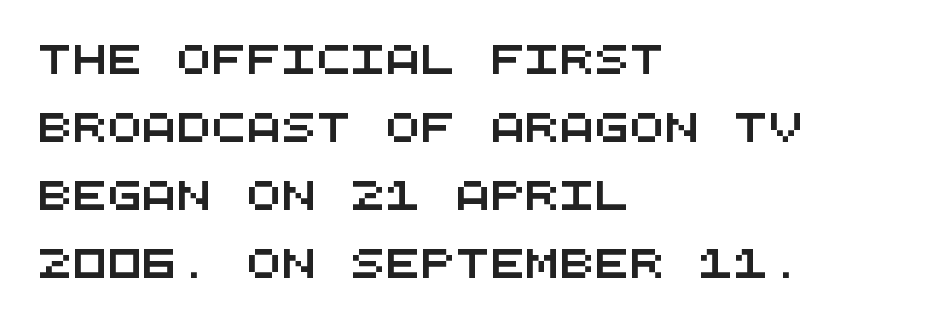
The image shows 29 px wide sans-serif type, monospaced; set left-aligned, loose line spacing (2.35x), normal letter spacing, not underlined; medium stroke contrast and a large x-height.
